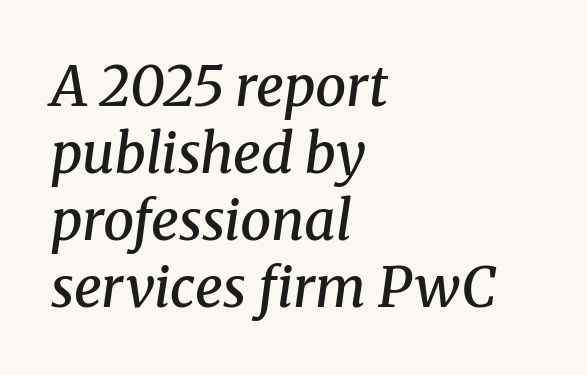
The image shows 55 px semibold serif type, italic (leaning right); set left-aligned, line spacing 1.22x, normal letter spacing, not underlined; medium stroke contrast and a medium x-height.
